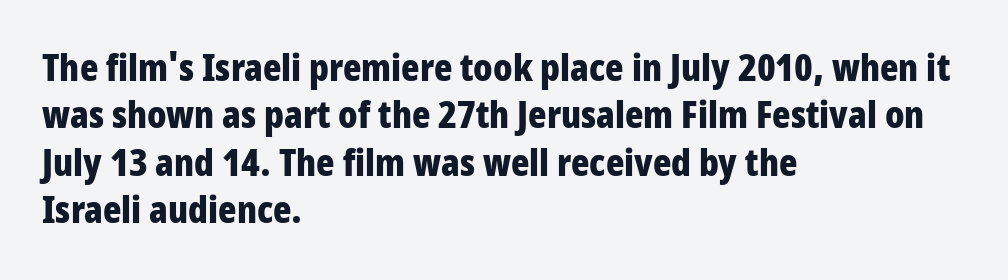
Glance below the letters and you will spot only blank space. Posture: straight, roman, zero tilt. Horizontal alignment here is leftward, the default for most running prose. These lines are composed in type without serifs.
